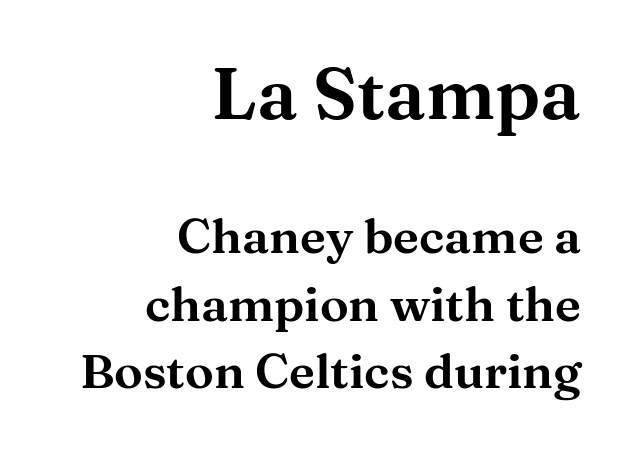
Q: Is the text italic (slanted)? A: No, it is upright.
Q: Is the typeface a serif or a sans-serif typeface? A: Serif.
Q: Is the text underlined? A: No.
Q: How is the paragraph aligned? A: Right-aligned.
Q: Is the spacing between letters normal or unusually wide? A: Normal.
Q: Is the spacing between lines tight, normal or loose? A: Normal.
Q: Which block of text is set in a larger size, the first (top) or the second (bottom)? A: The first (top) one.
Q: Width (condensed, normal, or wide)? A: Wide.
Q: Stroke contrast? A: Medium.
Q: x-height? A: Medium.
Q: Monospaced? A: No.
